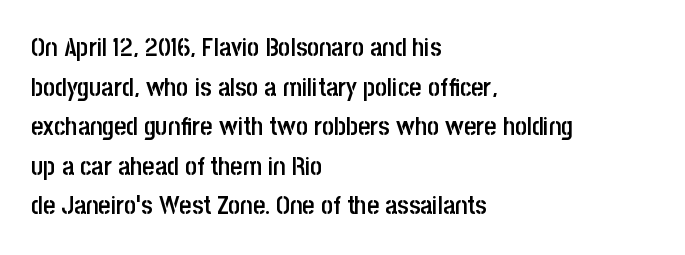
If you measured baseline to baseline, you'd find a middling distance. The typesetting leans somewhat heavy: a semibold. Which margin do the lines hug? The left one — the right edge is uneven. The font's upright variant was chosen for this text.
